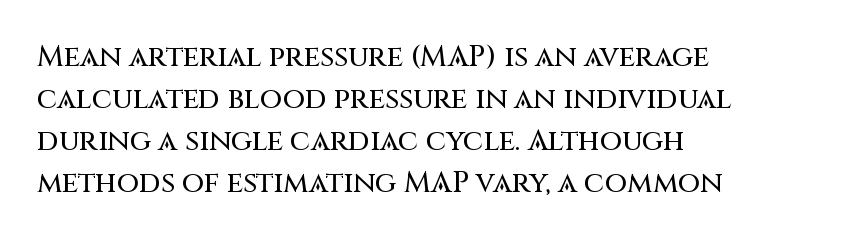
Character widths vary here, with narrow letters taking less room than wide ones. This is sans-serif lettering, the kind often seen on screens and signage. The ragged edge is on the right, which tells us the setting is flush left. Does extra space separate the letters? No, they use regular spacing. Anything drawn beneath the words? Only blank space.
